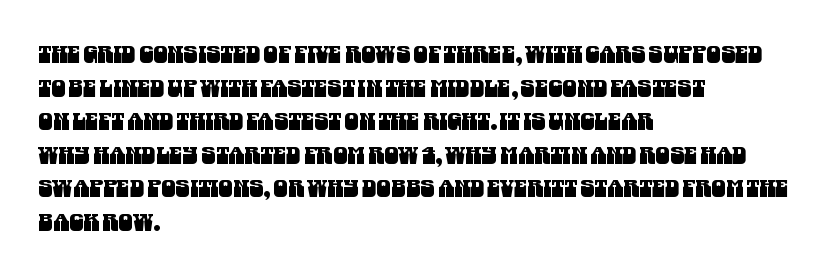
Look at the tracking — it's just the regular setting, nothing added. Any mark beneath the type? The region is blank. Does the copy run flush right? No — it runs flush left. One glance says typical: line gaps are just what's usual.
